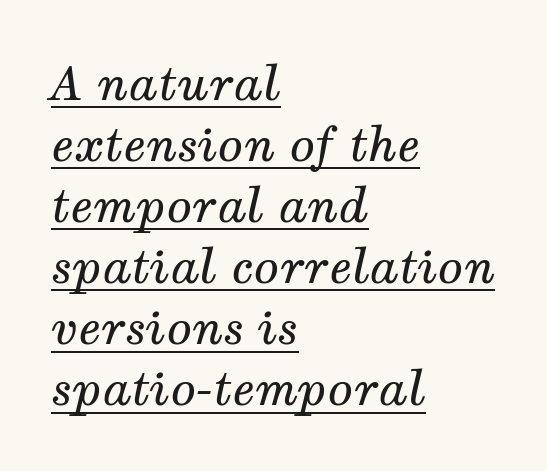
The image shows 47 px regular-weight serif type, italic (leaning right); set left-aligned, normal line spacing (1.3x), normal letter spacing, underlined; medium stroke contrast and a medium x-height.
